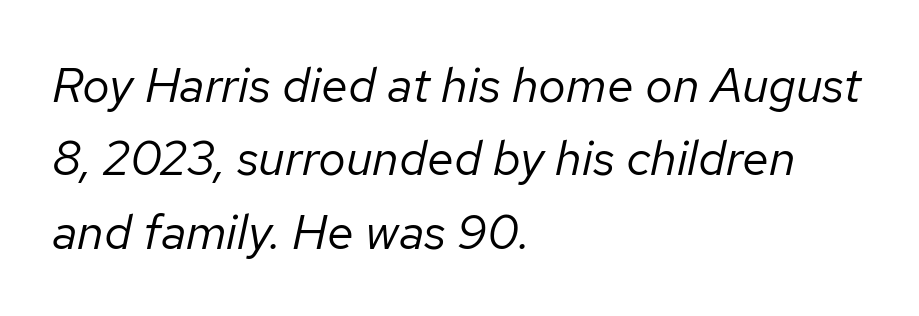
Q: Is the text bold? A: No.
Q: Is the text italic (slanted)? A: Yes, it leans right by about 12 degrees.
Q: Is the text underlined? A: No.
Q: How is the paragraph aligned? A: Left-aligned.
Q: Is the spacing between letters normal or unusually wide? A: Normal.
Q: Is the spacing between lines tight, normal or loose? A: Normal.
Q: Width (condensed, normal, or wide)? A: Normal.
Q: Stroke contrast? A: Low.
Q: x-height? A: Medium.
Q: Monospaced? A: No.
